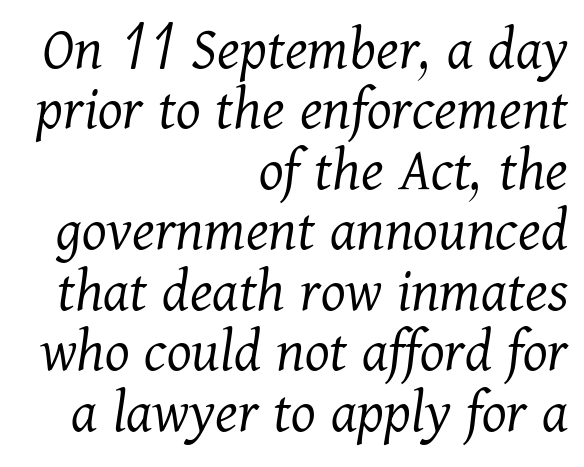
Yep, those are serifs on the letters. Do the characters align in a grid? No, the font is proportional. Rendered with sloped, italic letterforms. Letter spacing: default. Weight: in the light-to-regular range.
